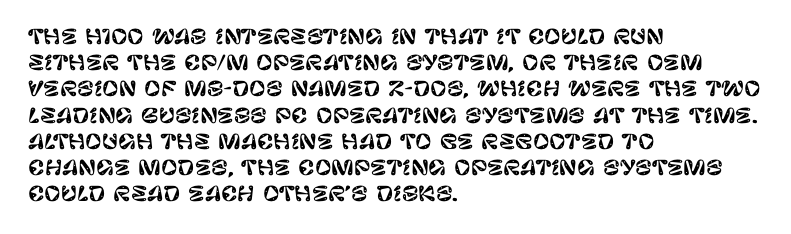
{"underline": "no", "align": "left", "line_spacing": "normal", "line_spacing_ratio": 1.31, "letter_spacing": "normal", "letter_spacing_em": 0.0, "glyph_px": 20}
